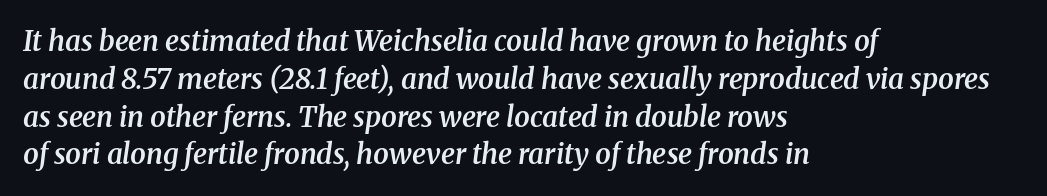
A typesetter would call this leading conventional body-copy spacing. Every row of glyphs begins at an identical x-position on the left. Set as a demibold, roughly 600 on the weight scale. Type style note: has serifs.
